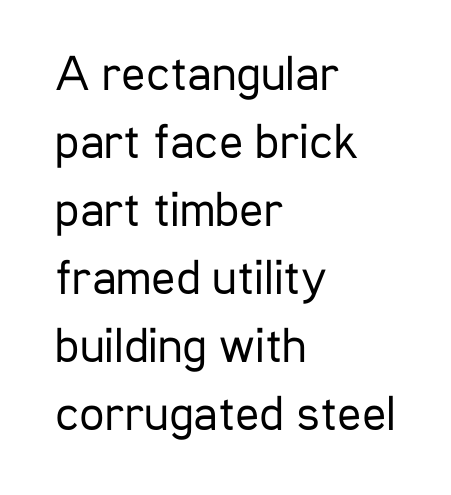
The image shows 50 px regular-weight, condensed sans-serif type, upright; set left-aligned, normal line spacing (1.36x), normal letter spacing, not underlined; low stroke contrast and a medium x-height.
